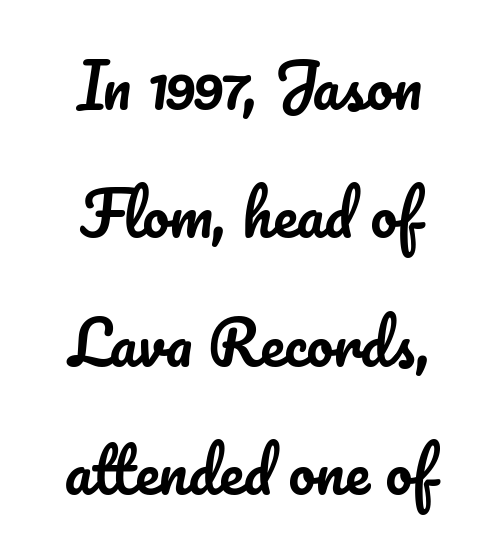
Has an underline been added? It has not. What stands out about the letter spacing? Nothing — it is the standard amount. The line-height multiplier appears high, well above default.
